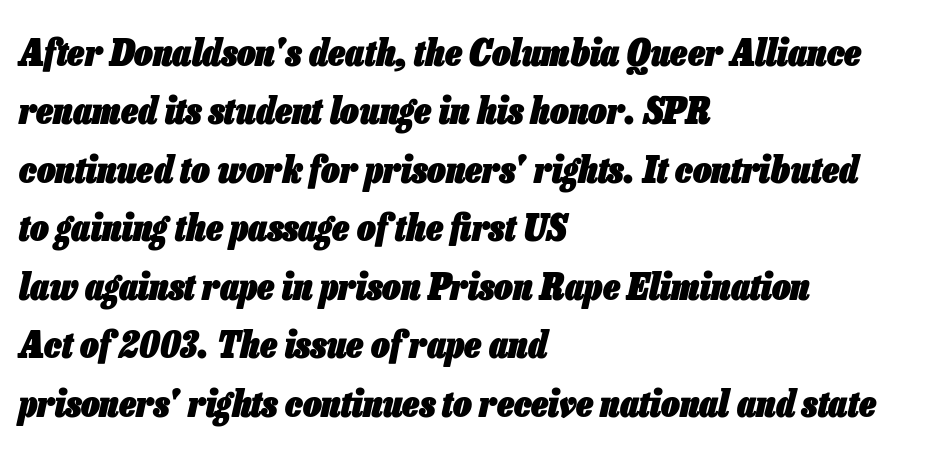
The image shows 37 px heavy, condensed type, italic (leaning right); set left-aligned, normal line spacing (1.58x), normal letter spacing, not underlined; low stroke contrast and a medium x-height.
